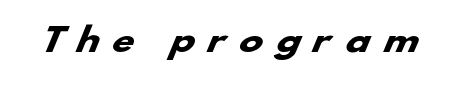
The image shows 32 px heavy, wide sans-serif type; set unusually wide letter spacing (+0.45 em), not underlined; low stroke contrast and a small x-height.
